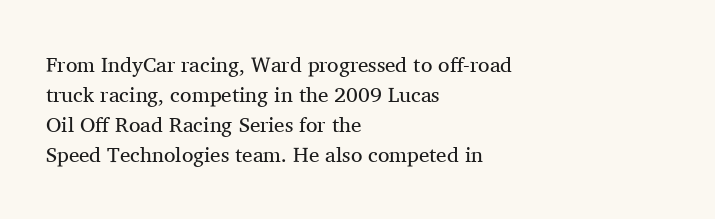
{"italic": "no", "bold": "no", "underline": "no", "align": "left", "line_spacing": "normal", "line_spacing_ratio": 1.43, "letter_spacing": "normal", "letter_spacing_em": 0.0, "glyph_px": 21}
